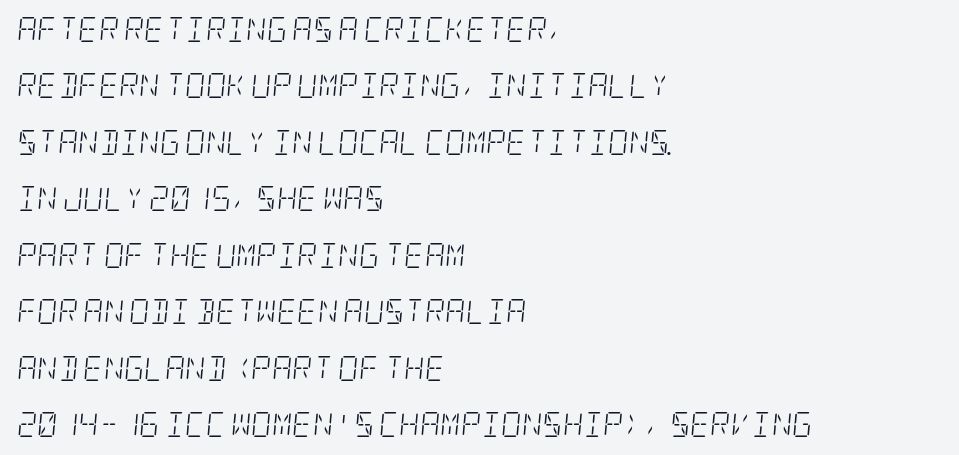
{"italic": "yes", "lean": "right", "slant_degrees": 5, "bold": "no", "underline": "no", "align": "left", "line_spacing": "loose", "line_spacing_ratio": 2.26, "letter_spacing": "normal", "letter_spacing_em": 0.0, "glyph_px": 25}
